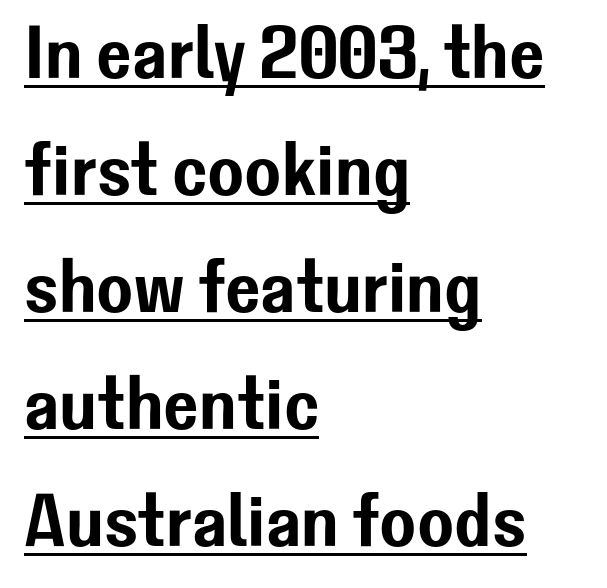
The line texture is even and compact thanks to regular tracking. Unlike a traditional serif, this face leaves its strokes unadorned. This sample keeps an unexceptional amount of space between lines. Characters remain perfectly vertical along every line. This sample has the flowing, uneven cadence of proportional lettering.
